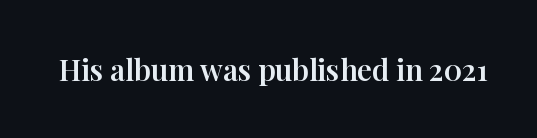
Looks like regular typesetting: each glyph gets only the width it needs. The area under the type is left untouched. The gaps between neighbouring characters are ordinary and unremarkable. Little horizontal feet cap the strokes, marking this as serif type.
